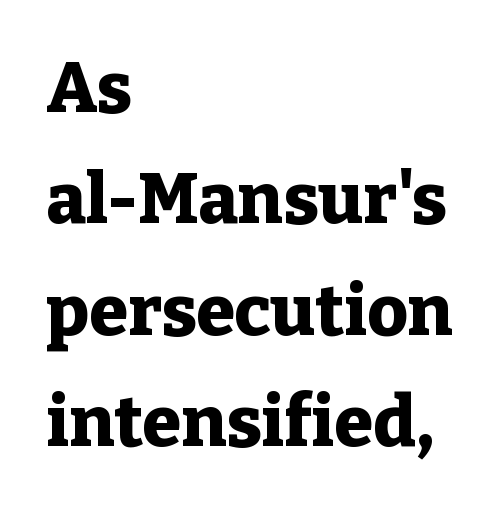
These lines are set flush left with a ragged right edge. A typesetter would call this leading conventional body-copy spacing. It's the straight-up-and-down kind of type. The face used here is seriffed, in the tradition of book romans.
